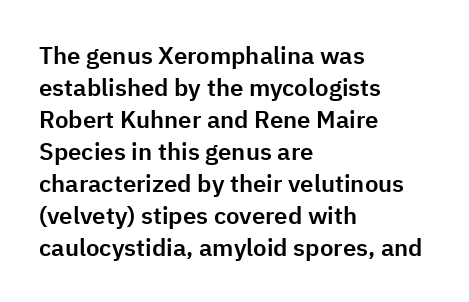
The image shows 24 px text type, upright; set left-aligned, normal line spacing (1.33x), normal letter spacing, not underlined.
